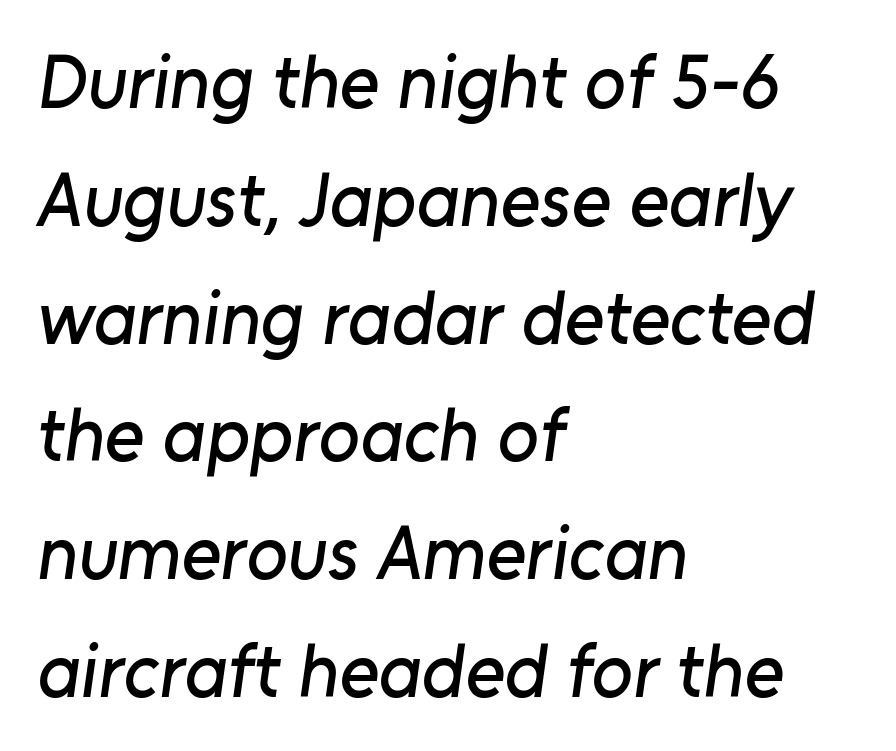
{"serif": "no", "width": "normal", "stroke_contrast": "low", "x_height": "medium", "monospaced": "no", "underline": "no", "align": "left", "line_spacing": "normal", "line_spacing_ratio": 1.55, "letter_spacing": "normal", "letter_spacing_em": 0.0, "glyph_px": 76}
